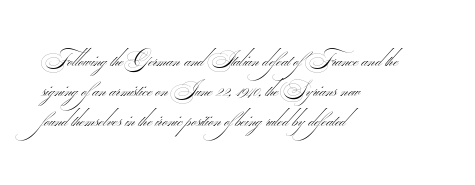
A quiet, ordinary-to-light weight characterises the typeface. This sample uses plain, unmodified letter spacing. Honestly, the row spacing looks completely unremarkable. The paragraph has a hard left edge and a soft right edge. Beneath every word, the page is bare.
